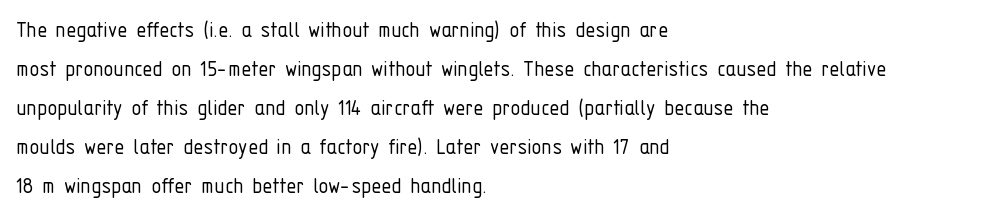
The image shows 25 px text type, upright; set left-aligned, normal line spacing (1.56x), normal letter spacing, not underlined.
